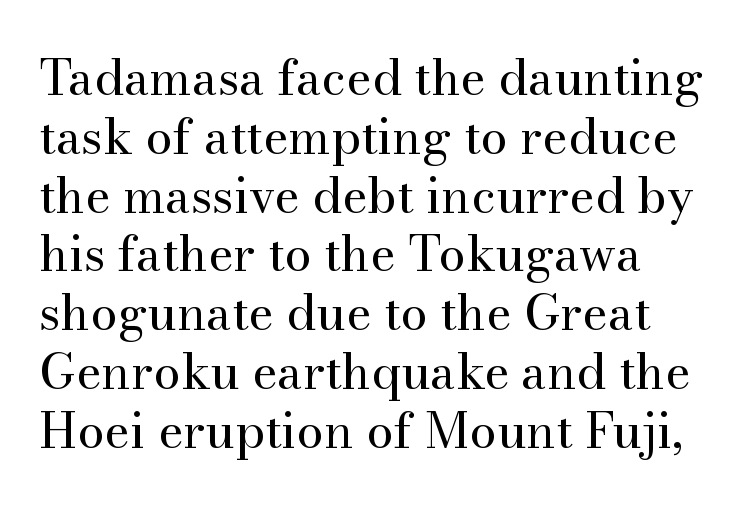
Q: Is the text bold? A: No.
Q: Is the text italic (slanted)? A: No, it is upright.
Q: Is the typeface a serif or a sans-serif typeface? A: Serif.
Q: Is the text underlined? A: No.
Q: How is the paragraph aligned? A: Left-aligned.
Q: Is the spacing between letters normal or unusually wide? A: Normal.
Q: Width (condensed, normal, or wide)? A: Normal.
Q: Stroke contrast? A: Medium.
Q: x-height? A: Small.
Q: Monospaced? A: No.
